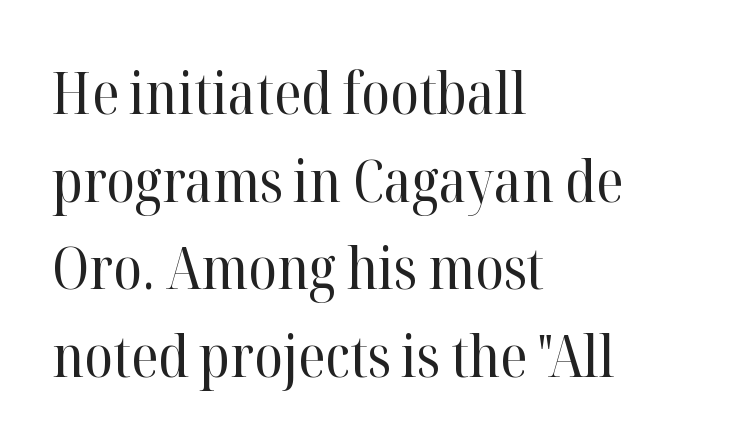
{"serif": "yes", "italic": "no", "bold": "no", "weight": "regular", "width": "normal", "stroke_contrast": "high", "x_height": "medium", "monospaced": "no", "underline": "no", "align": "left", "line_spacing": "normal", "line_spacing_ratio": 1.51, "letter_spacing": "normal", "letter_spacing_em": 0.0, "glyph_px": 58}
